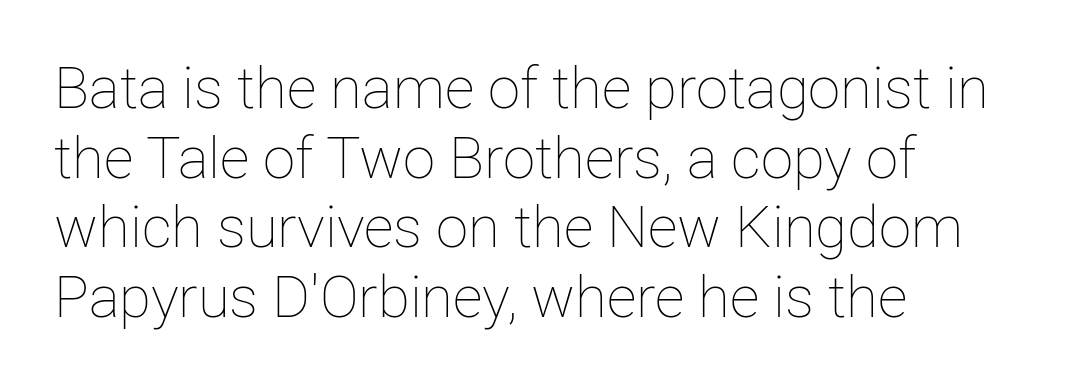
Q: Is the text bold? A: No.
Q: Is the text italic (slanted)? A: No, it is upright.
Q: Is the text underlined? A: No.
Q: How is the paragraph aligned? A: Left-aligned.
Q: Is the spacing between letters normal or unusually wide? A: Normal.
Q: Width (condensed, normal, or wide)? A: Normal.
Q: Stroke contrast? A: Low.
Q: x-height? A: Medium.
Q: Monospaced? A: No.
